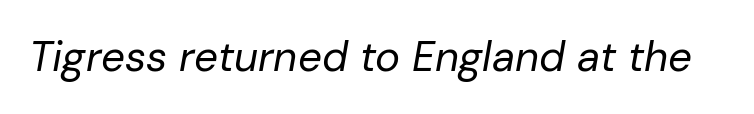
The image shows 42 px regular-weight type, italic (leaning right); set normal letter spacing, not underlined; low stroke contrast and a medium x-height.
